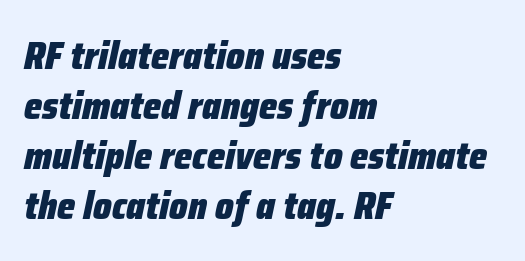
You'd pick this weight for a headline — it's a proper bold. Words float on clear page, feet unadorned. The passage shown is typed in a proportional face where columns would drift. Compared with ordinary roman type, these characters are visibly tilted.
